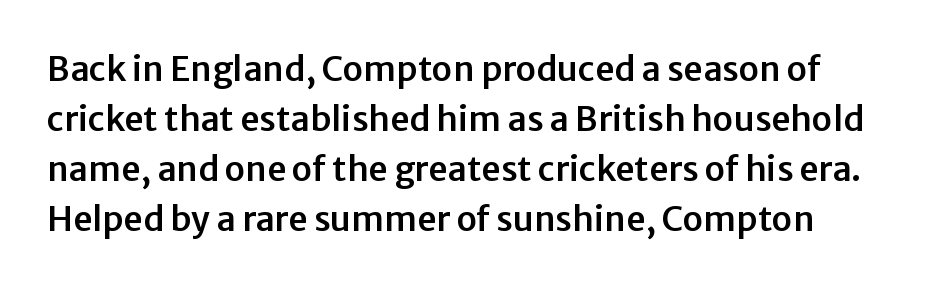
{"serif": "no", "italic": "no", "width": "normal", "stroke_contrast": "low", "x_height": "medium", "monospaced": "no", "underline": "no", "align": "left", "line_spacing": "normal", "line_spacing_ratio": 1.47, "letter_spacing": "normal", "letter_spacing_em": 0.0, "glyph_px": 34}
